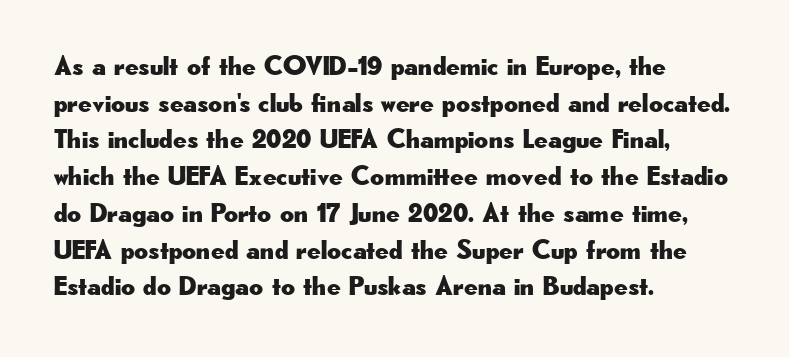
Q: Is the text italic (slanted)? A: No, it is upright.
Q: Is the text underlined? A: No.
Q: How is the paragraph aligned? A: Left-aligned.
Q: Is the spacing between letters normal or unusually wide? A: Normal.
Q: Is the spacing between lines tight, normal or loose? A: Normal.
